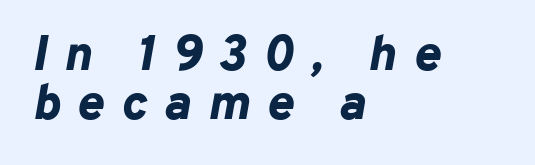
The rag falls on the right side of this text block. Is the type slanted? Yes — the strokes lean at a clear angle. Its strokes are broad and dark, the hallmark of bold type. Underlining? Definitely not there. Compared with typical paragraphs, the rows here are closer together.
